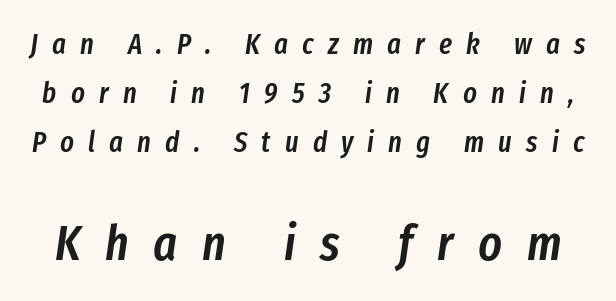
{"italic": "yes", "lean": "right", "slant_degrees": 8, "bold": "semi", "weight": "semibold", "width": "condensed", "stroke_contrast": "low", "x_height": "medium", "monospaced": "no", "underline": "no", "line_spacing": "normal", "line_spacing_ratio": 1.69, "letter_spacing": "wide", "letter_spacing_em": 0.49, "larger_block": "second", "size_ratio": 1.72, "glyph_px": 50}
